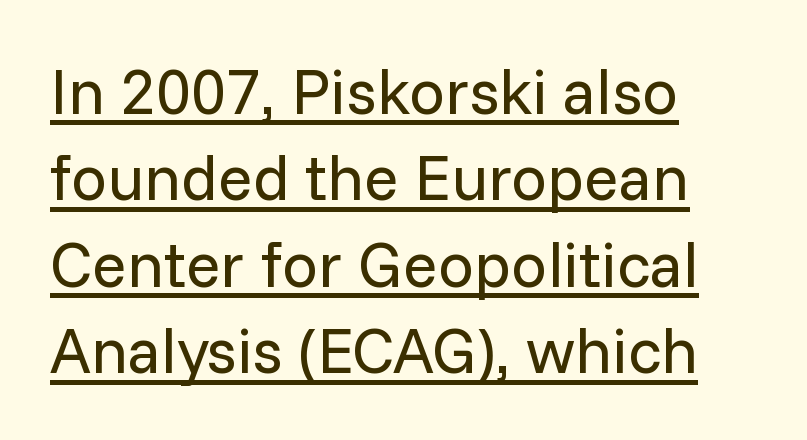
Q: Is the text bold? A: No.
Q: Is the text italic (slanted)? A: No, it is upright.
Q: Is the typeface a serif or a sans-serif typeface? A: Sans-serif.
Q: Is the text underlined? A: Yes.
Q: How is the paragraph aligned? A: Left-aligned.
Q: Is the spacing between letters normal or unusually wide? A: Normal.
Q: Is the spacing between lines tight, normal or loose? A: Normal.
Q: Width (condensed, normal, or wide)? A: Normal.
Q: Stroke contrast? A: Low.
Q: x-height? A: Medium.
Q: Monospaced? A: No.
